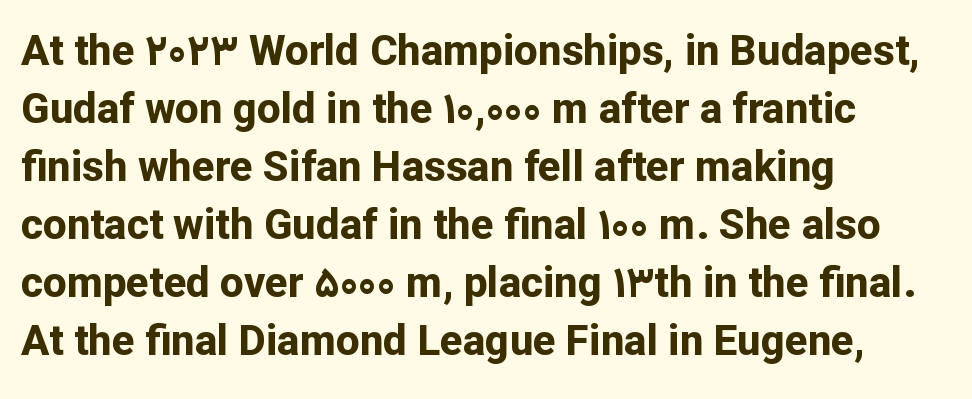
{"serif": "no", "italic": "no", "bold": "yes", "weight": "bold", "width": "normal", "stroke_contrast": "low", "x_height": "medium", "monospaced": "no", "underline": "no", "align": "left", "line_spacing": "normal", "line_spacing_ratio": 1.38, "letter_spacing": "normal", "letter_spacing_em": 0.0, "glyph_px": 42}
